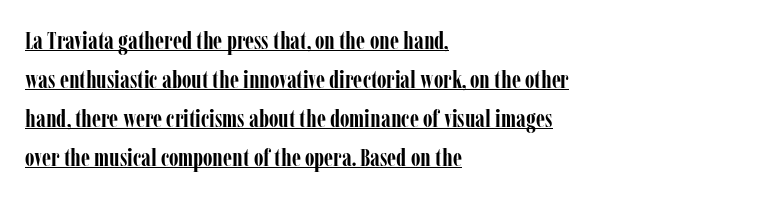
The tracking reads as untouched default to a designer's eye. Italic? Not at all — the glyphs are vertical. Bold? Absolutely — the strokes are thick and heavy. Layout note: lines flush left.
